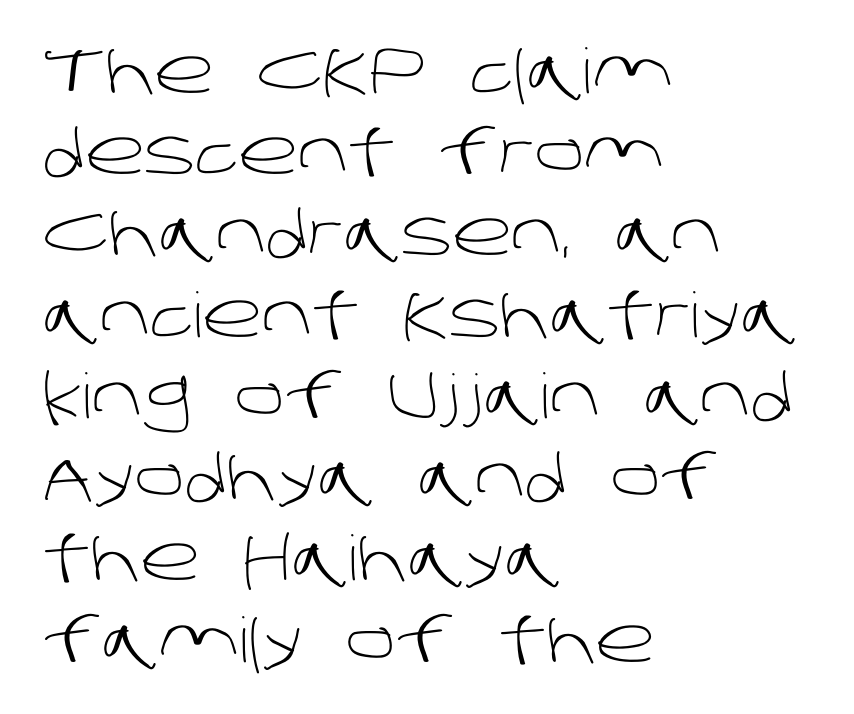
The image shows 62 px light sans-serif type; set left-aligned, normal line spacing (1.31x), normal letter spacing, not underlined; low stroke contrast and a large x-height.
